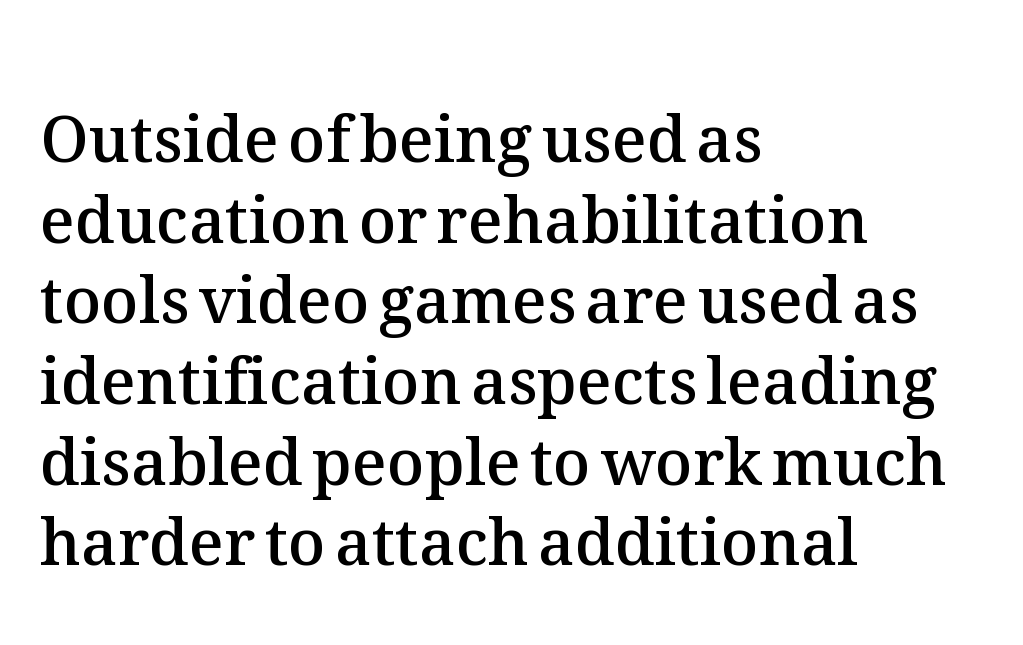
{"italic": "no", "bold": "semi", "weight": "semibold", "width": "normal", "stroke_contrast": "medium", "x_height": "medium", "monospaced": "no", "underline": "no", "align": "left", "line_spacing": "normal", "line_spacing_ratio": 1.26, "letter_spacing": "normal", "letter_spacing_em": 0.0, "glyph_px": 64}
